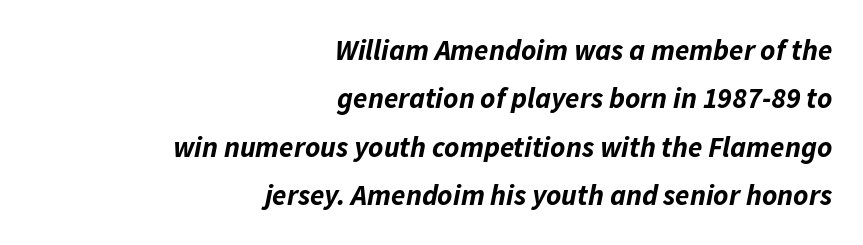
The image shows 29 px bold type, italic (leaning right); set right-aligned, normal line spacing (1.67x), normal letter spacing, not underlined; low stroke contrast and a medium x-height.
